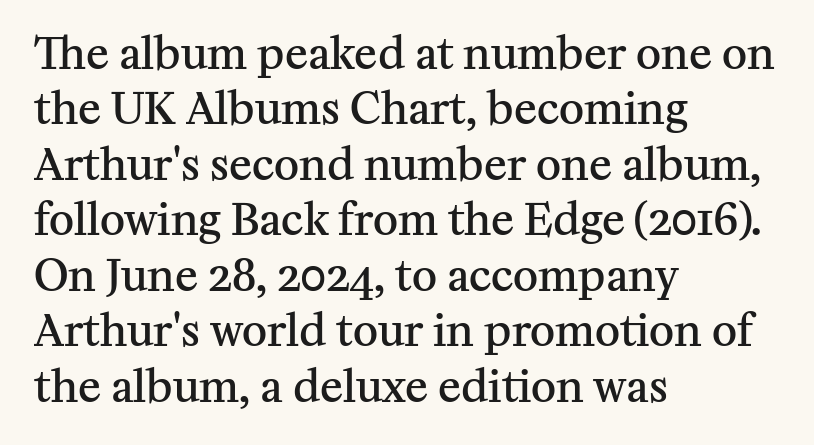
{"serif": "yes", "italic": "no", "bold": "semi", "weight": "semibold", "width": "normal", "stroke_contrast": "medium", "x_height": "medium", "monospaced": "no", "underline": "no", "align": "left", "line_spacing": "normal", "line_spacing_ratio": 1.29, "letter_spacing": "normal", "letter_spacing_em": 0.0, "glyph_px": 43}
